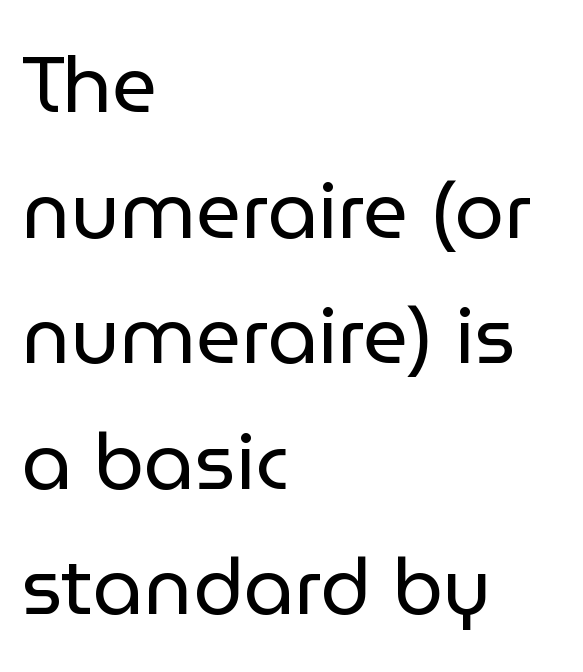
{"serif": "no", "italic": "no", "bold": "no", "weight": "regular", "width": "normal", "stroke_contrast": "low", "x_height": "medium", "monospaced": "no", "underline": "no", "align": "left", "line_spacing": "normal", "line_spacing_ratio": 1.59, "letter_spacing": "normal", "letter_spacing_em": 0.0, "glyph_px": 79}
